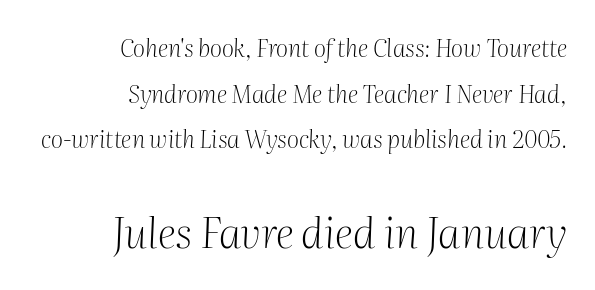
{"serif": "yes", "italic": "yes", "lean": "right", "slant_degrees": 2, "bold": "no", "weight": "light", "width": "normal", "stroke_contrast": "medium", "x_height": "medium", "monospaced": "no", "underline": "no", "align": "right", "line_spacing": "loose", "line_spacing_ratio": 1.9, "letter_spacing": "normal", "letter_spacing_em": 0.0, "larger_block": "second", "size_ratio": 1.75, "glyph_px": 42}
